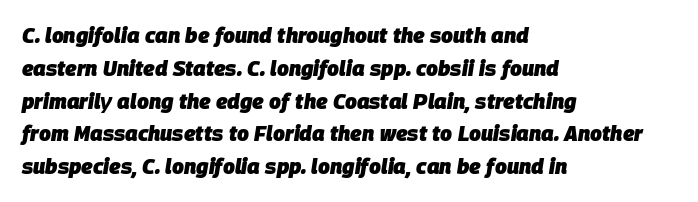
{"italic": "yes", "lean": "right", "slant_degrees": 9, "bold": "yes", "underline": "no", "align": "left", "line_spacing": "normal", "line_spacing_ratio": 1.56, "letter_spacing": "normal", "letter_spacing_em": 0.0, "glyph_px": 21}
